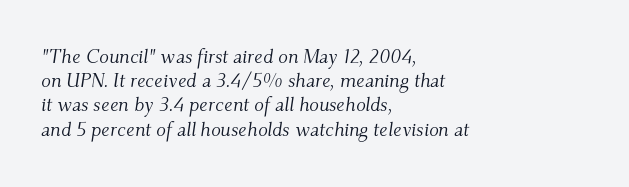
Q: Is the text bold? A: No.
Q: Is the text italic (slanted)? A: Yes, it leans right by about 9 degrees.
Q: Is the text underlined? A: No.
Q: How is the paragraph aligned? A: Left-aligned.
Q: Is the spacing between letters normal or unusually wide? A: Normal.
